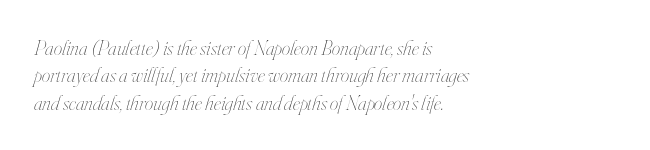
The image shows 21 px text type, italic (leaning right); set left-aligned, normal line spacing (1.3x), normal letter spacing, not underlined.
